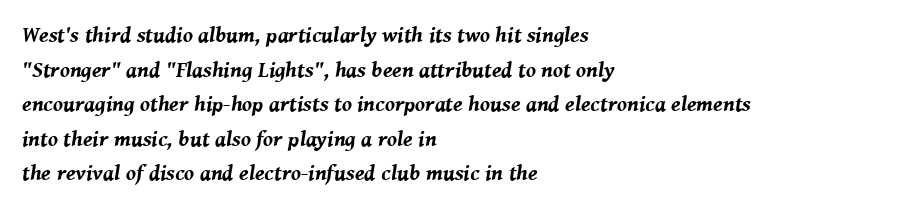
Successive baselines arrive at the customary interval. Each glyph is drawn with heavy, bold strokes. Nobody touched the tracking dial on this one. If you drew a line through each stem, it would be angled.
